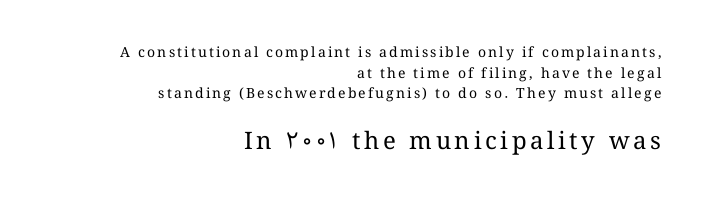
The image shows 24 px text type, upright; set right-aligned, normal line spacing (1.47x), not underlined; the second (bottom) block is 1.71x larger.
